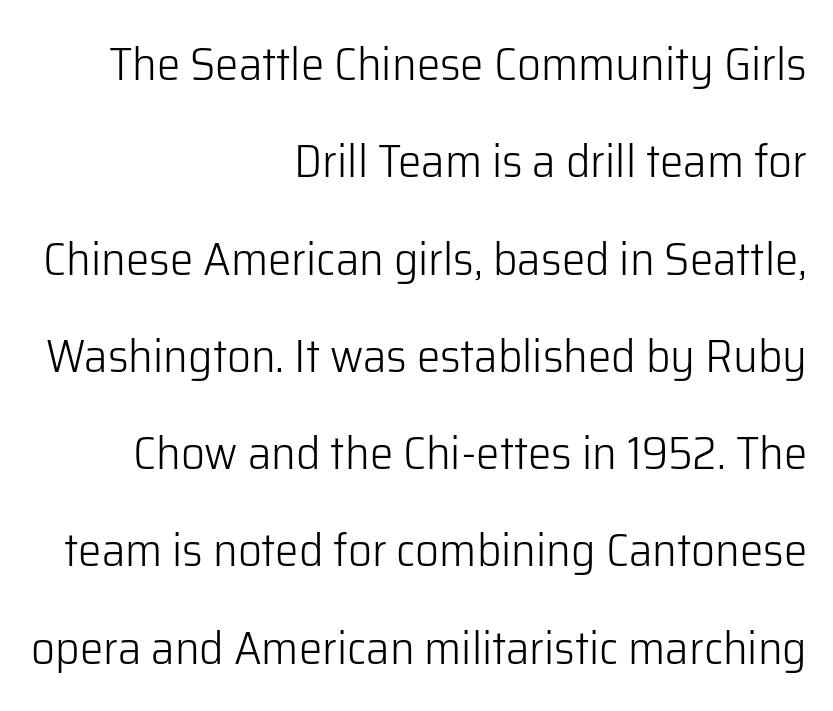
The image shows 47 px light sans-serif type, upright; set right-aligned, loose line spacing (2.07x), normal letter spacing, not underlined; low stroke contrast and a medium x-height.
